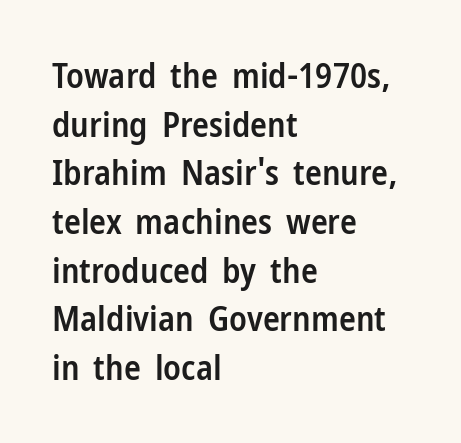
The image shows 35 px semibold, condensed sans-serif type, upright; set left-aligned, normal line spacing (1.39x), normal letter spacing, not underlined; low stroke contrast and a medium x-height.
